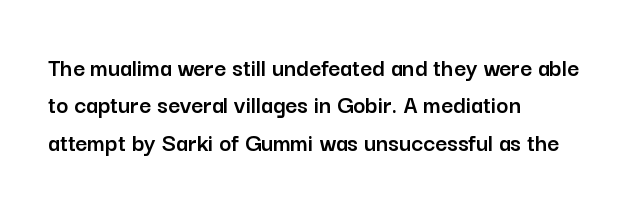
Q: Is the text italic (slanted)? A: No, it is upright.
Q: Is the text underlined? A: No.
Q: How is the paragraph aligned? A: Left-aligned.
Q: Is the spacing between letters normal or unusually wide? A: Normal.
Q: Is the spacing between lines tight, normal or loose? A: Normal.
